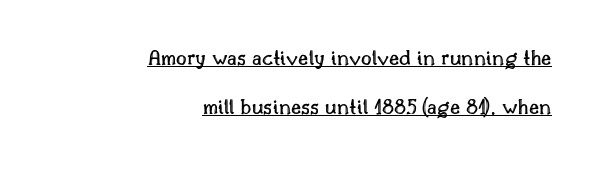
{"italic": "no", "underline": "yes", "align": "right", "line_spacing": "loose", "line_spacing_ratio": 2.14, "letter_spacing": "normal", "letter_spacing_em": 0.0, "glyph_px": 23}
